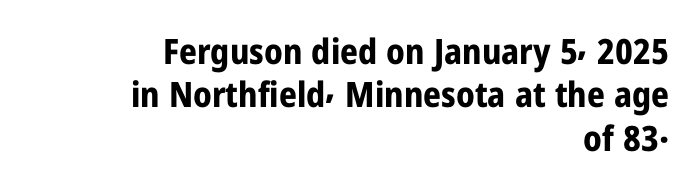
Spacing verdict: proportional, widths tailored to each character. Characters remain perfectly vertical along every line. The glyphs are unaccompanied by any horizontal stroke below them. Every letter is thick-stroked: bold, no question. What kind of face is this? One without serifs — a sans.
